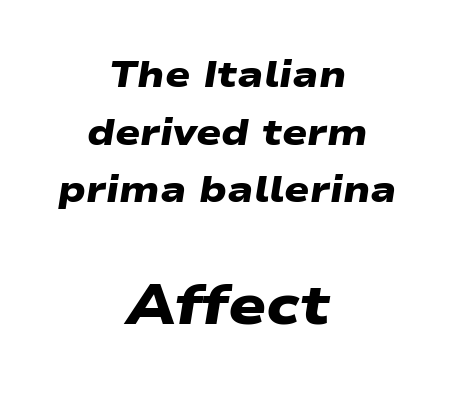
Q: Is the text bold? A: Yes.
Q: Is the typeface a serif or a sans-serif typeface? A: Sans-serif.
Q: Is the text underlined? A: No.
Q: How is the paragraph aligned? A: Centered.
Q: Is the spacing between letters normal or unusually wide? A: Normal.
Q: Is the spacing between lines tight, normal or loose? A: Normal.
Q: Which block of text is set in a larger size, the first (top) or the second (bottom)? A: The second (bottom) one.
Q: Width (condensed, normal, or wide)? A: Wide.
Q: Stroke contrast? A: Low.
Q: x-height? A: Medium.
Q: Monospaced? A: No.
